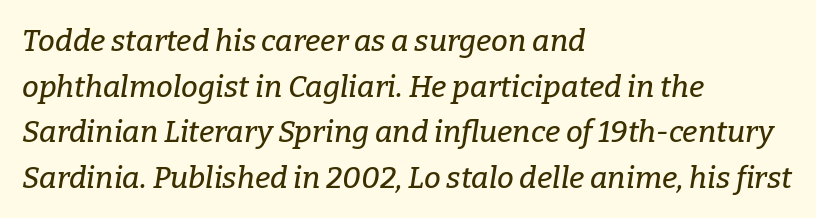
Q: Is the text italic (slanted)? A: Yes, it leans right by about 9 degrees.
Q: Is the typeface a serif or a sans-serif typeface? A: Serif.
Q: Is the text underlined? A: No.
Q: How is the paragraph aligned? A: Left-aligned.
Q: Is the spacing between letters normal or unusually wide? A: Normal.
Q: Is the spacing between lines tight, normal or loose? A: Normal.
Q: Width (condensed, normal, or wide)? A: Normal.
Q: Stroke contrast? A: Low.
Q: x-height? A: Medium.
Q: Monospaced? A: No.
